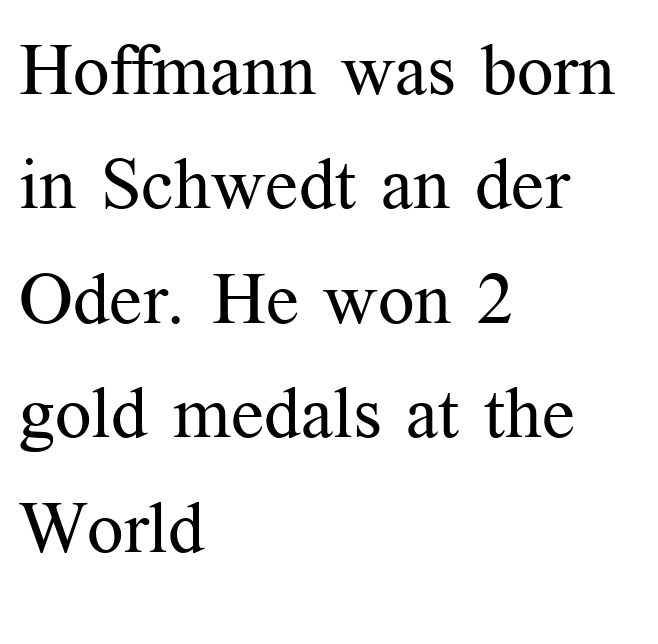
The image shows 72 px regular-weight serif type, upright; set left-aligned, normal line spacing (1.59x), normal letter spacing, not underlined; medium stroke contrast and a medium x-height.
